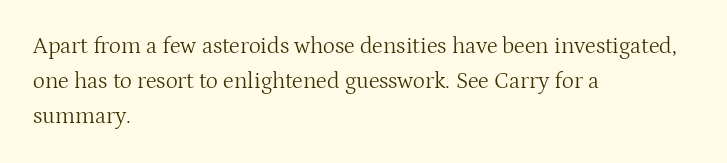
Weight: not bold — regular or lighter. The typesetter chose a ragged-right arrangement here. Each new line begins a customary step beneath the previous one. You could call the tracking neutral — neither tight nor loose. Only glyphs here, with clear space below each row. You can tell it's not italic because the verticals are truly vertical.
